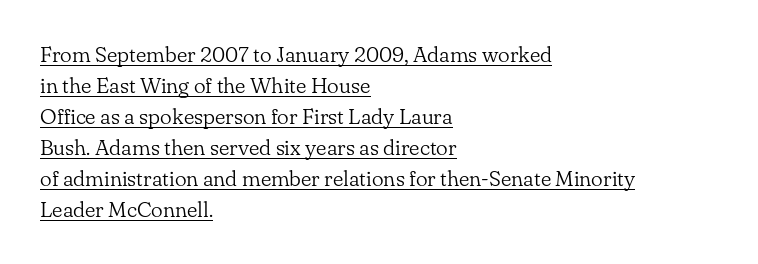
The image shows 22 px text type, upright; set left-aligned, normal line spacing (1.41x), normal letter spacing, underlined.
